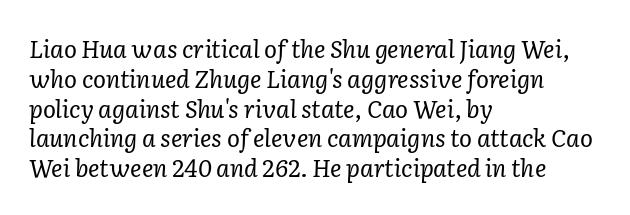
If you drew a line through each stem, it would be angled. Stroke mass is kept to a normal reading level or below. The passage shown is not underscored anywhere. Look at the tracking — it's just the regular setting, nothing added. The text block is weighted toward the left margin, trailing off unevenly rightward.
